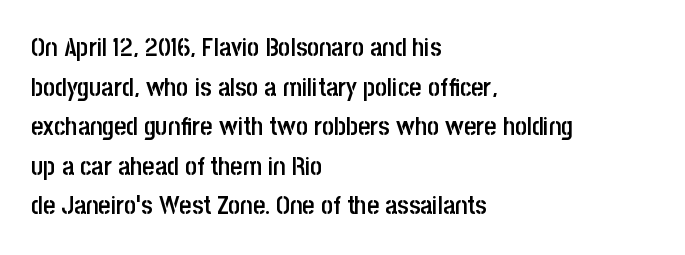
The image shows 26 px text type, upright; set left-aligned, normal line spacing (1.52x), normal letter spacing, not underlined.
